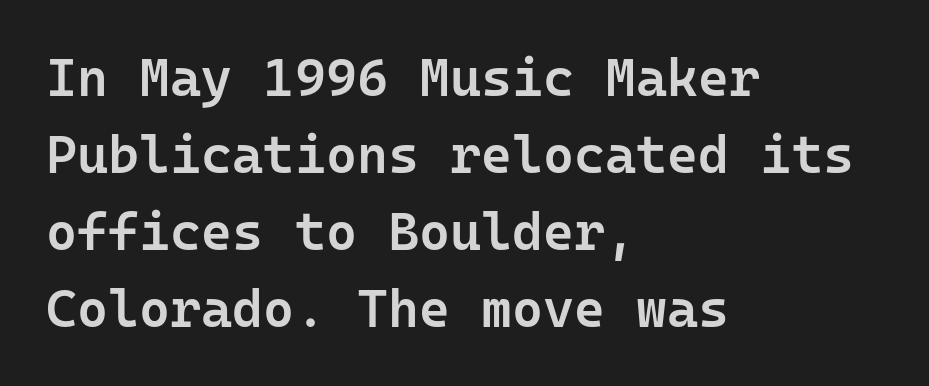
The image shows 53 px semibold sans-serif type, upright, monospaced; set left-aligned, normal line spacing (1.45x), normal letter spacing, not underlined; low stroke contrast and a medium x-height.
